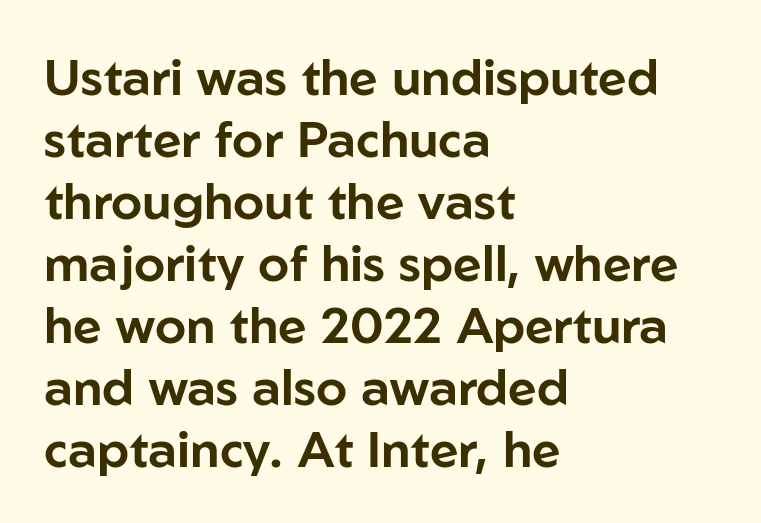
Q: Is the text italic (slanted)? A: No, it is upright.
Q: Is the typeface a serif or a sans-serif typeface? A: Sans-serif.
Q: Is the text underlined? A: No.
Q: How is the paragraph aligned? A: Left-aligned.
Q: Is the spacing between letters normal or unusually wide? A: Normal.
Q: Width (condensed, normal, or wide)? A: Normal.
Q: Stroke contrast? A: Low.
Q: x-height? A: Medium.
Q: Monospaced? A: No.
